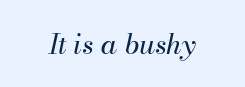
Q: Is the text bold? A: No.
Q: Is the text italic (slanted)? A: Yes, it leans right by about 13 degrees.
Q: Is the text underlined? A: No.
Q: Is the spacing between letters normal or unusually wide? A: Normal.
